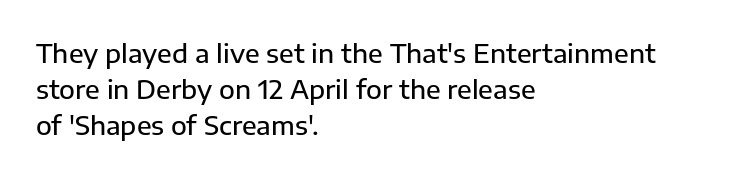
{"italic": "no", "underline": "no", "align": "left", "line_spacing": "normal", "line_spacing_ratio": 1.38, "letter_spacing": "normal", "letter_spacing_em": 0.0, "glyph_px": 26}
